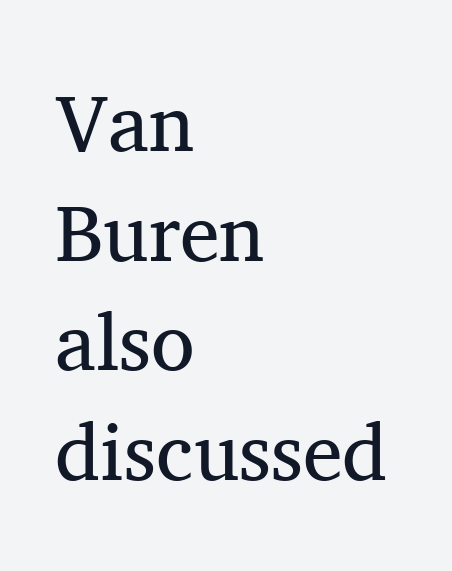
{"serif": "yes", "italic": "no", "bold": "no", "weight": "regular", "width": "normal", "stroke_contrast": "medium", "x_height": "medium", "monospaced": "no", "underline": "no", "align": "left", "line_spacing": "normal", "line_spacing_ratio": 1.37, "letter_spacing": "normal", "letter_spacing_em": 0.0, "glyph_px": 80}
